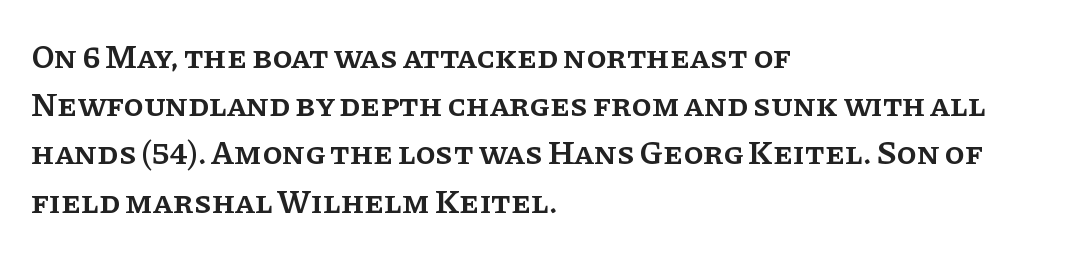
The image shows 33 px semibold serif type, upright; set left-aligned, normal line spacing (1.46x), normal letter spacing, not underlined; low stroke contrast and a large x-height.
